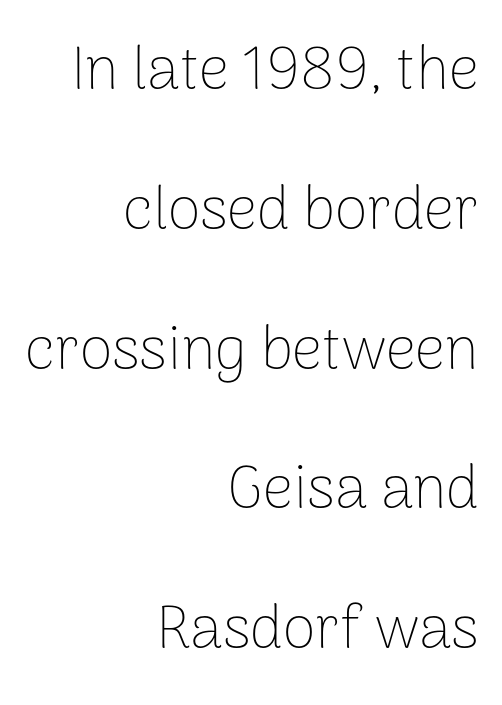
{"serif": "no", "italic": "no", "bold": "no", "weight": "thin", "width": "normal", "stroke_contrast": "low", "x_height": "medium", "monospaced": "no", "underline": "no", "align": "right", "line_spacing": "loose", "line_spacing_ratio": 2.33, "letter_spacing": "normal", "letter_spacing_em": 0.0, "glyph_px": 60}
